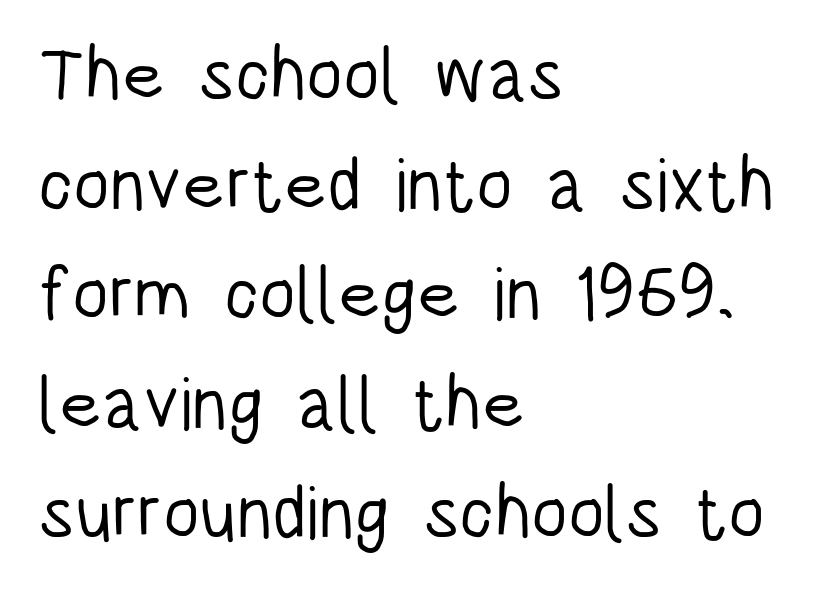
Spacing between characters is what you'd get straight out of the box. Whoever set this chose a conventional vertical rhythm. The compositor pushed each line to the left boundary. Think of a printed novel: that variable character pitch is what you see here.
